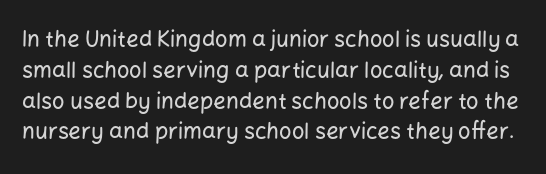
Style check: upright. The gaps between neighbouring characters are ordinary and unremarkable. Underlining? Definitely not there. Students, observe: this is what conventionally led text looks like.
